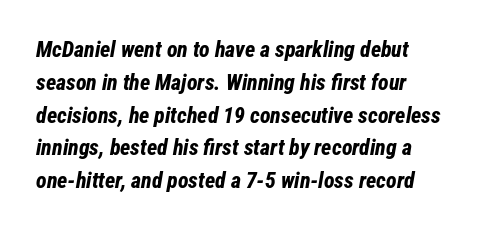
The image shows 22 px bold type, italic (leaning right); set normal line spacing (1.49x), normal letter spacing, not underlined.
